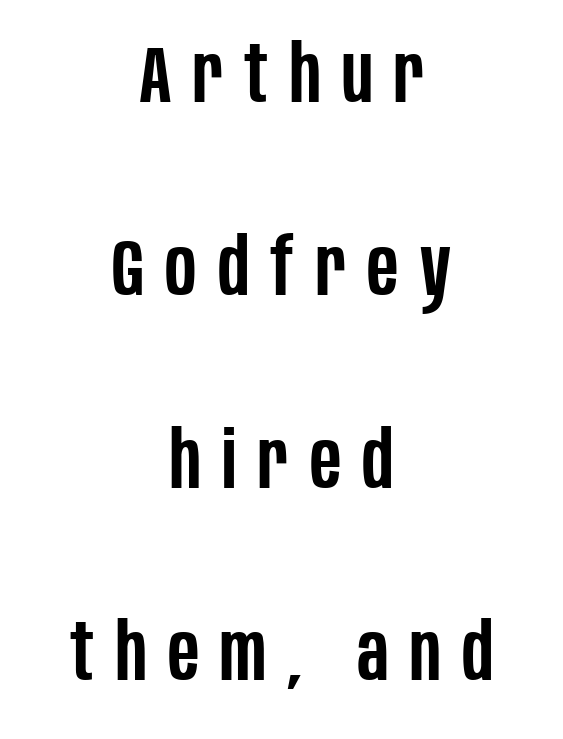
Q: Is the text bold? A: Semi-bold.
Q: Is the text italic (slanted)? A: No, it is upright.
Q: Is the typeface a serif or a sans-serif typeface? A: Sans-serif.
Q: Is the text underlined? A: No.
Q: How is the paragraph aligned? A: Centered.
Q: Is the spacing between letters normal or unusually wide? A: Unusually wide.
Q: Is the spacing between lines tight, normal or loose? A: Loose.
Q: Width (condensed, normal, or wide)? A: Condensed.
Q: Stroke contrast? A: Low.
Q: x-height? A: Large.
Q: Monospaced? A: No.
